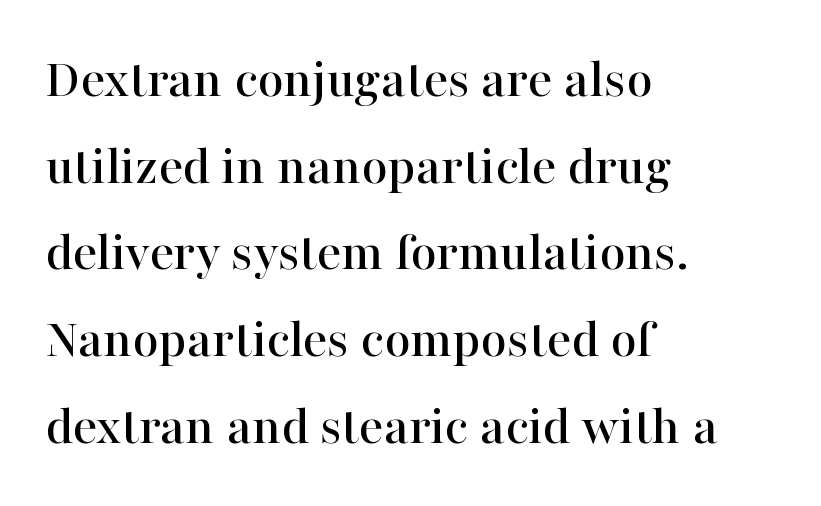
{"serif": "yes", "italic": "no", "width": "normal", "stroke_contrast": "high", "x_height": "medium", "monospaced": "no", "underline": "no", "align": "left", "line_spacing": "normal", "line_spacing_ratio": 1.52, "letter_spacing": "normal", "letter_spacing_em": 0.0, "glyph_px": 57}
